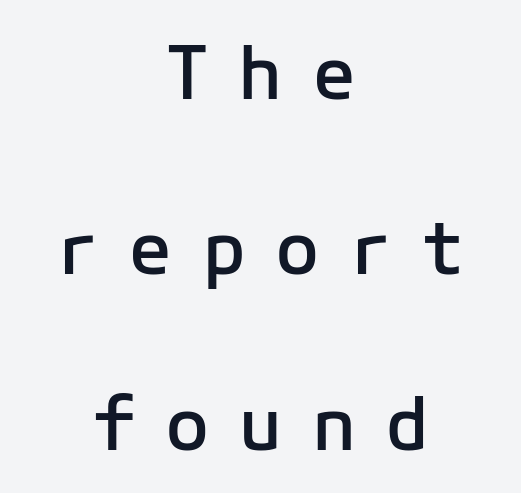
The image shows 74 px semibold sans-serif type, upright, monospaced; set centered, loose line spacing (2.37x), unusually wide letter spacing (+0.39 em), not underlined; low stroke contrast and a medium x-height.
